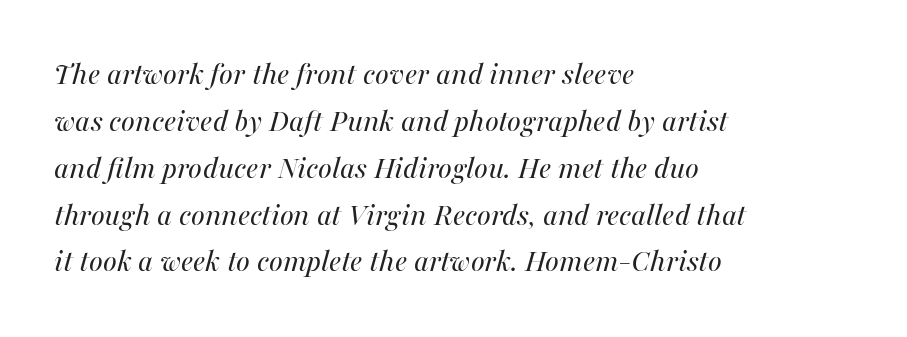
The image shows 33 px regular-weight type, italic (leaning right); set left-aligned, normal line spacing (1.42x), normal letter spacing, not underlined; medium stroke contrast and a medium x-height.
